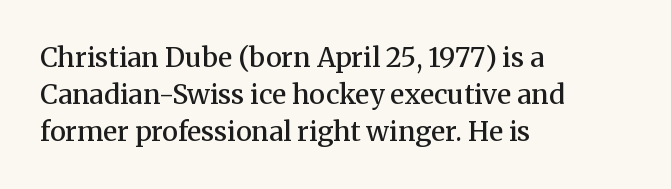
Q: Is the text bold? A: Semi-bold.
Q: Is the text italic (slanted)? A: No, it is upright.
Q: Is the text underlined? A: No.
Q: How is the paragraph aligned? A: Left-aligned.
Q: Is the spacing between letters normal or unusually wide? A: Normal.
Q: Is the spacing between lines tight, normal or loose? A: Normal.
